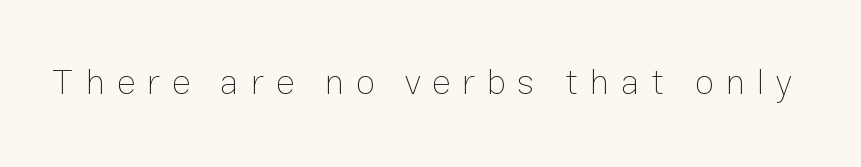
The image shows 36 px thin type, upright; set unusually wide letter spacing (+0.32 em), not underlined; low stroke contrast and a medium x-height.
